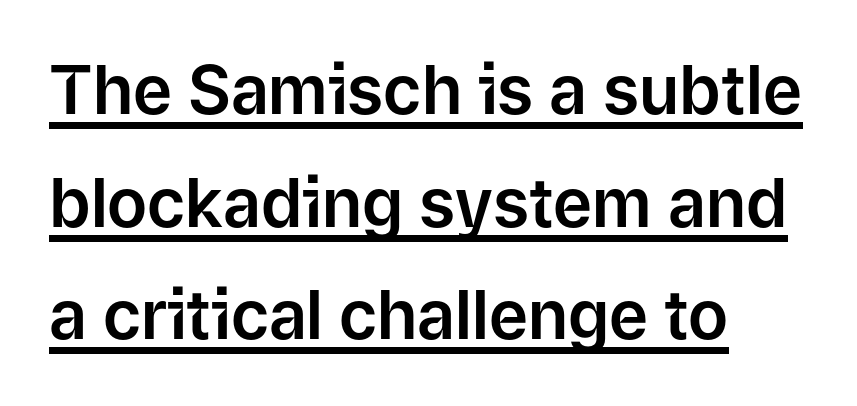
The rendering shows plain stroke endings on the letterforms — a sans-serif design. A typesetter would call this proportional, since set widths differ per character. Compared with a centered layout, this one pins lines to the left instead. Nope, not italic — everything's standing straight. Tracking here is standard; glyphs follow each other at the usual distance. The rows are spaced the way most documents space them.
